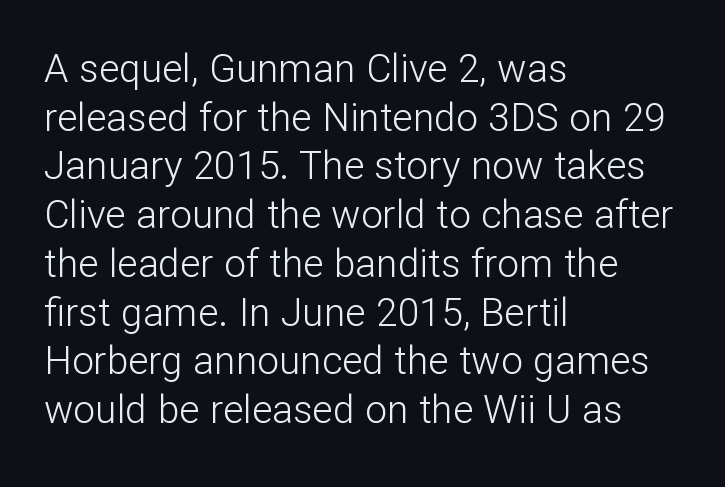
The image shows 39 px light sans-serif type, upright; set left-aligned, normal line spacing (1.25x), normal letter spacing, not underlined; low stroke contrast and a medium x-height.
